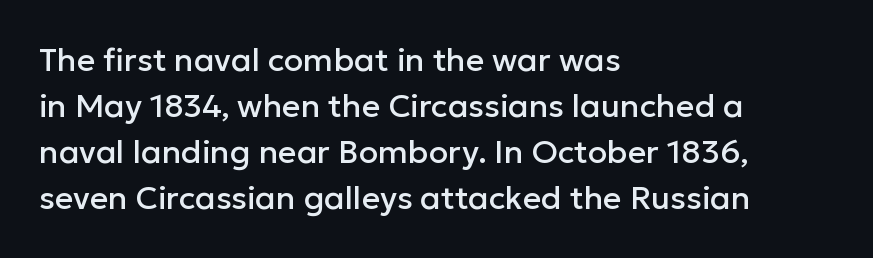
The image shows 32 px sans-serif type, upright; set left-aligned, normal line spacing (1.44x), normal letter spacing, not underlined; low stroke contrast and a medium x-height.
